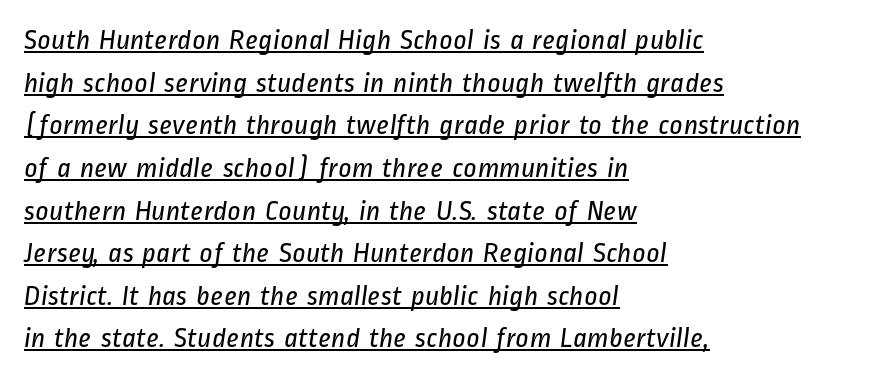
Q: Is the text bold? A: No.
Q: Is the typeface a serif or a sans-serif typeface? A: Sans-serif.
Q: Is the text underlined? A: Yes.
Q: How is the paragraph aligned? A: Left-aligned.
Q: Is the spacing between letters normal or unusually wide? A: Normal.
Q: Is the spacing between lines tight, normal or loose? A: Normal.
Q: Width (condensed, normal, or wide)? A: Condensed.
Q: Stroke contrast? A: Low.
Q: x-height? A: Medium.
Q: Monospaced? A: No.
